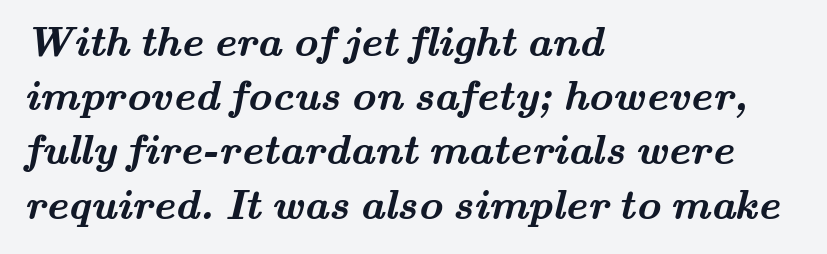
The image shows 42 px semibold, wide serif type; set left-aligned, normal line spacing (1.29x), normal letter spacing, not underlined; medium stroke contrast and a small x-height.
